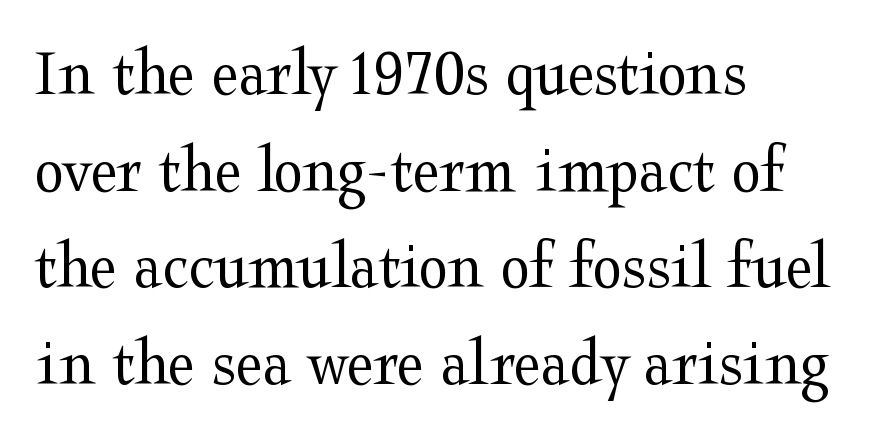
These lines are composed in type with serifs. This is not heavy type; no bold has been used. The vertical gap from one line to the next is medium. Quick note: underline off. The letters stand upright; this is a roman face. Is this a fixed-width face? No — the glyphs have proportional, varying widths.
